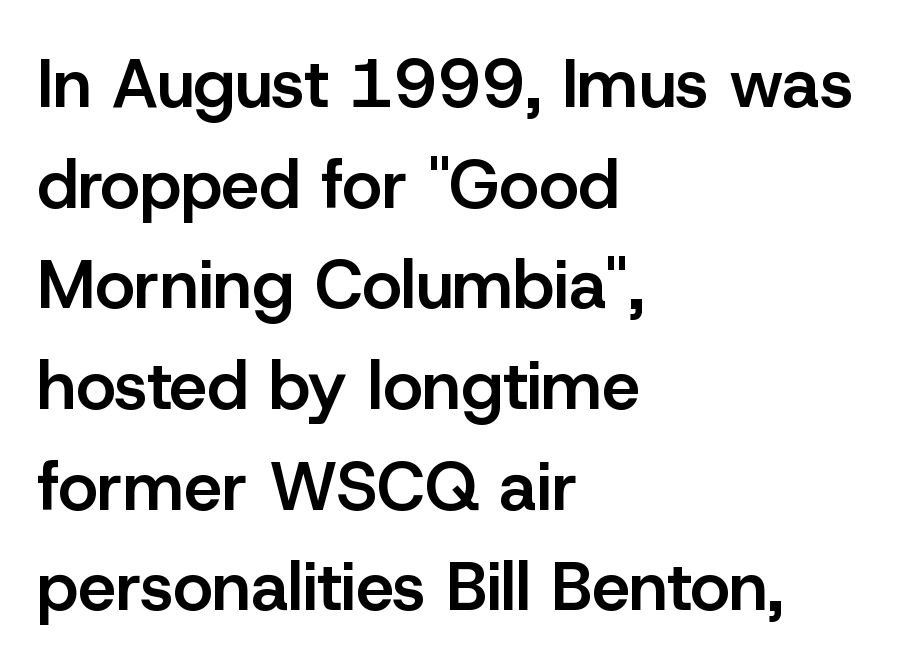
{"serif": "no", "italic": "no", "bold": "semi", "weight": "semibold", "width": "normal", "stroke_contrast": "low", "x_height": "medium", "monospaced": "no", "underline": "no", "align": "left", "line_spacing": "normal", "line_spacing_ratio": 1.48, "letter_spacing": "normal", "letter_spacing_em": 0.0, "glyph_px": 68}
